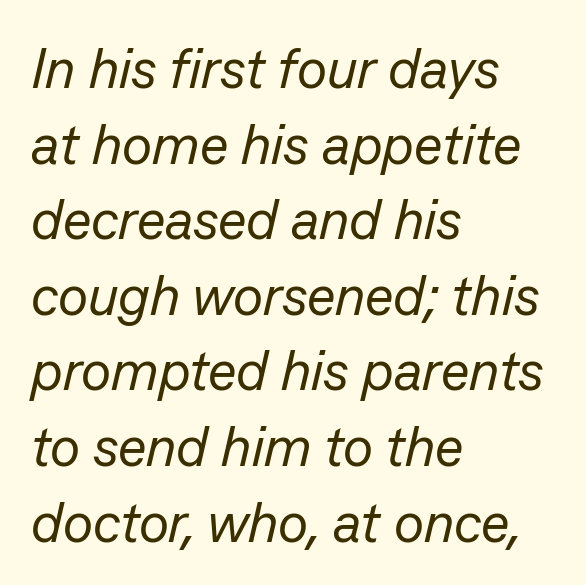
These glyphs show unthickened strokes, regular width or finer. The typography opts for an oblique posture over an upright one. This sample has the flowing, uneven cadence of proportional lettering. These lines are set flush left with a ragged right edge. Descenders hang freely into open space. Each word holds together tightly as a unit, with standard inter-letter gaps.
